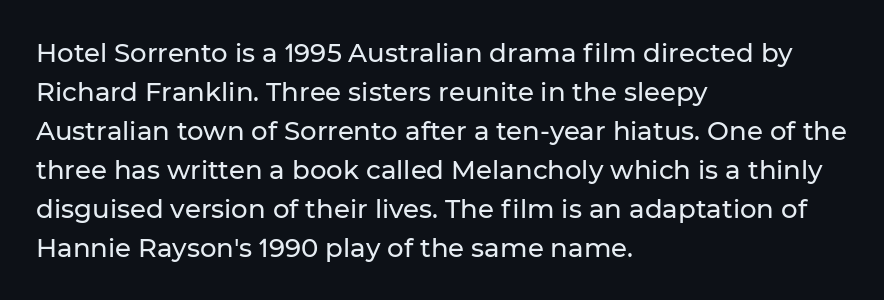
Q: Is the text italic (slanted)? A: No, it is upright.
Q: Is the text underlined? A: No.
Q: How is the paragraph aligned? A: Left-aligned.
Q: Is the spacing between letters normal or unusually wide? A: Normal.
Q: Is the spacing between lines tight, normal or loose? A: Normal.
